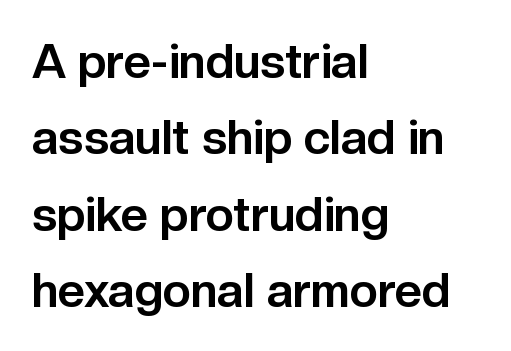
Q: Is the text bold? A: Yes.
Q: Is the text italic (slanted)? A: No, it is upright.
Q: Is the typeface a serif or a sans-serif typeface? A: Sans-serif.
Q: Is the text underlined? A: No.
Q: How is the paragraph aligned? A: Left-aligned.
Q: Is the spacing between letters normal or unusually wide? A: Normal.
Q: Is the spacing between lines tight, normal or loose? A: Normal.
Q: Width (condensed, normal, or wide)? A: Normal.
Q: Stroke contrast? A: Low.
Q: x-height? A: Medium.
Q: Monospaced? A: No.
